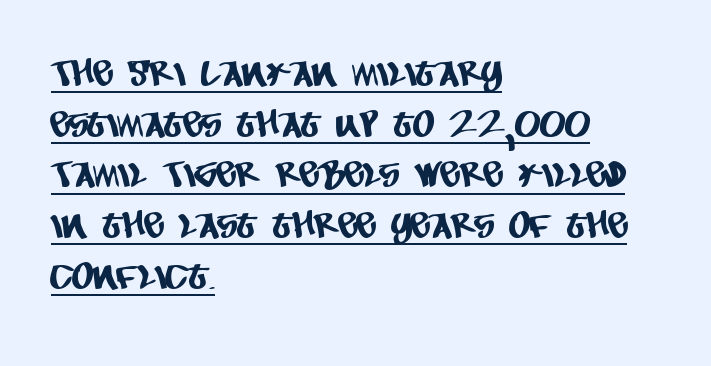
The image shows 37 px condensed sans-serif type; set left-aligned, normal line spacing (1.37x), normal letter spacing, underlined; low stroke contrast and a large x-height.
